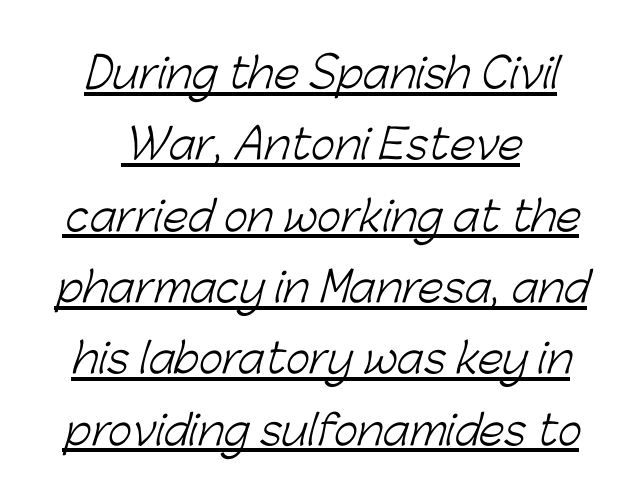
The image shows 41 px light sans-serif type; set centered, line spacing 1.74x, normal letter spacing, underlined; low stroke contrast and a medium x-height.
